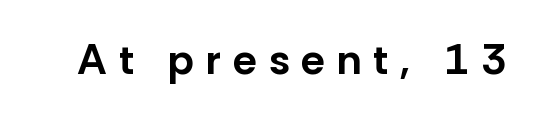
The image shows 43 px bold sans-serif type, upright; set unusually wide letter spacing (+0.28 em), not underlined; low stroke contrast and a medium x-height.
